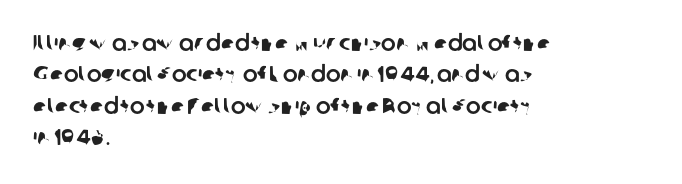
{"underline": "no", "align": "left", "line_spacing": "normal", "line_spacing_ratio": 1.43, "letter_spacing": "normal", "letter_spacing_em": 0.0, "glyph_px": 22}
